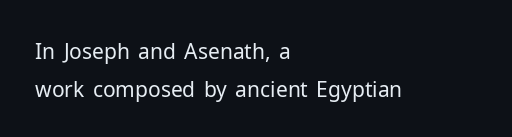
{"italic": "no", "bold": "no", "underline": "no", "align": "left", "line_spacing_ratio": 1.81, "letter_spacing": "normal", "letter_spacing_em": 0.0, "glyph_px": 21}
